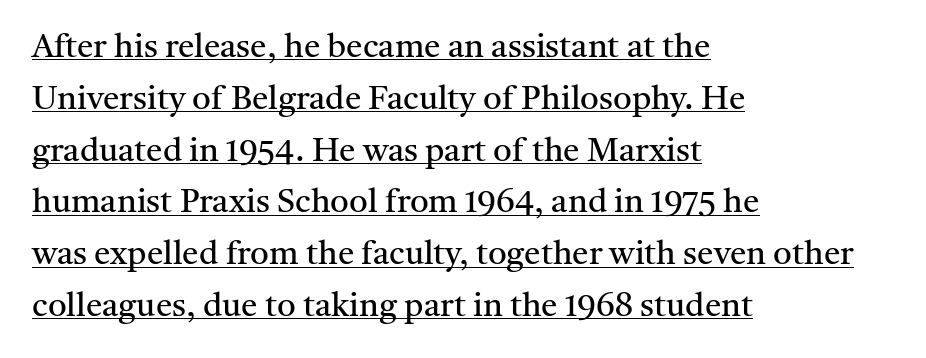
The image shows 33 px regular-weight serif type, upright; set left-aligned, normal line spacing (1.57x), normal letter spacing, underlined; medium stroke contrast and a medium x-height.
